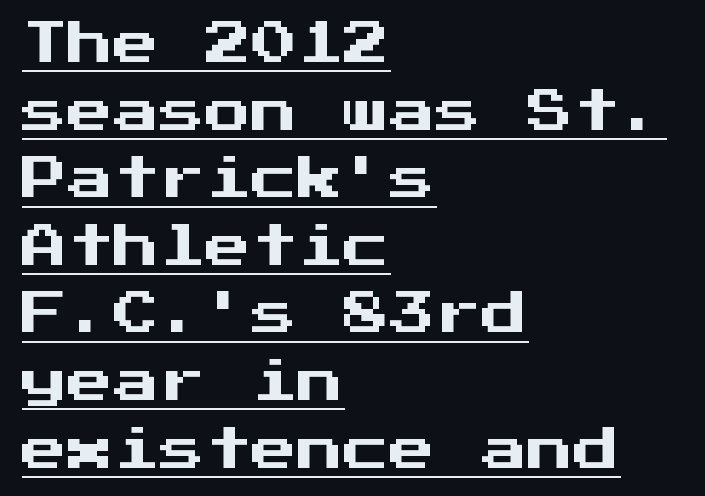
The tracking reads as untouched default to a designer's eye. Is this a fixed-width face? Yes — each glyph sits in an identical cell. Does the type have serifs? No, each stem ends abruptly. Unlike italic type, these characters show no tilt at all. Each line starts at the same left margin while the right side varies.
